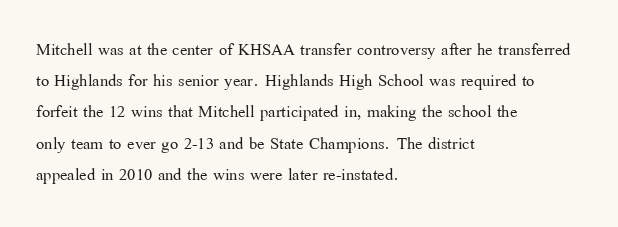
The image shows 22 px text type, upright; set left-aligned, normal line spacing (1.42x), normal letter spacing, not underlined.
